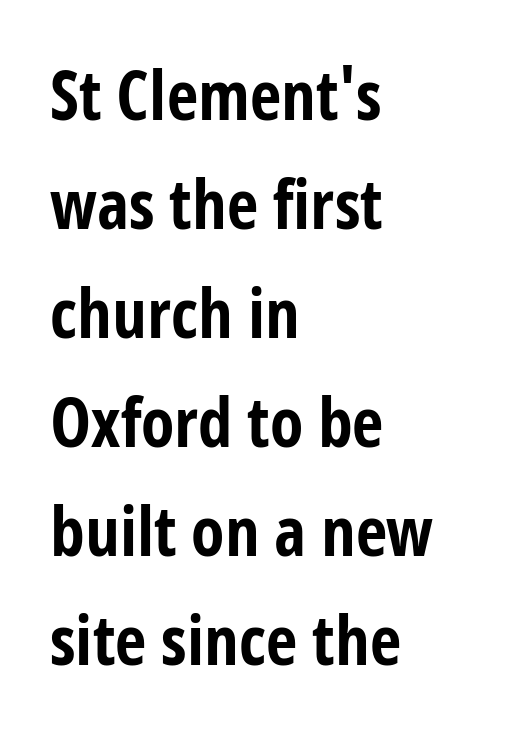
The image shows 69 px bold, condensed sans-serif type, upright; set left-aligned, normal line spacing (1.58x), normal letter spacing, not underlined; low stroke contrast and a medium x-height.
